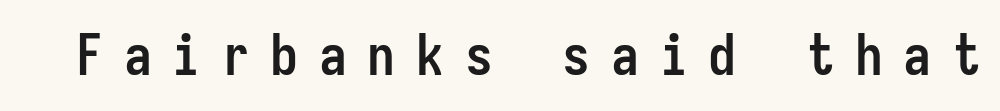
The image shows 56 px semibold, condensed sans-serif type, upright, monospaced; set unusually wide letter spacing (+0.37 em), not underlined; low stroke contrast and a medium x-height.
